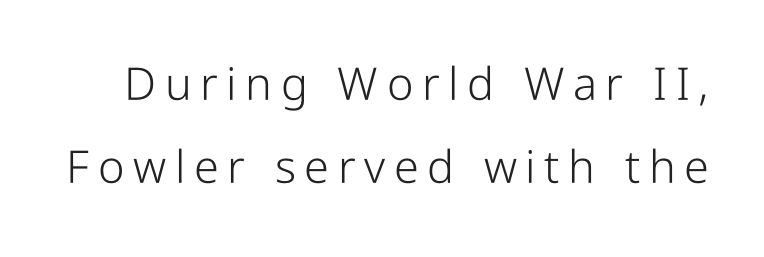
Q: Is the text bold? A: No.
Q: Is the text italic (slanted)? A: No, it is upright.
Q: Is the typeface a serif or a sans-serif typeface? A: Sans-serif.
Q: Is the text underlined? A: No.
Q: Width (condensed, normal, or wide)? A: Condensed.
Q: Stroke contrast? A: Low.
Q: x-height? A: Medium.
Q: Monospaced? A: No.
